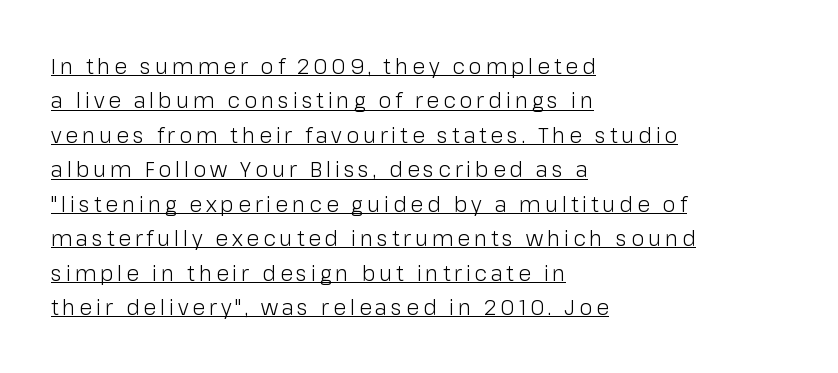
{"italic": "no", "bold": "no", "underline": "yes", "align": "left", "line_spacing": "normal", "line_spacing_ratio": 1.64, "glyph_px": 21}
